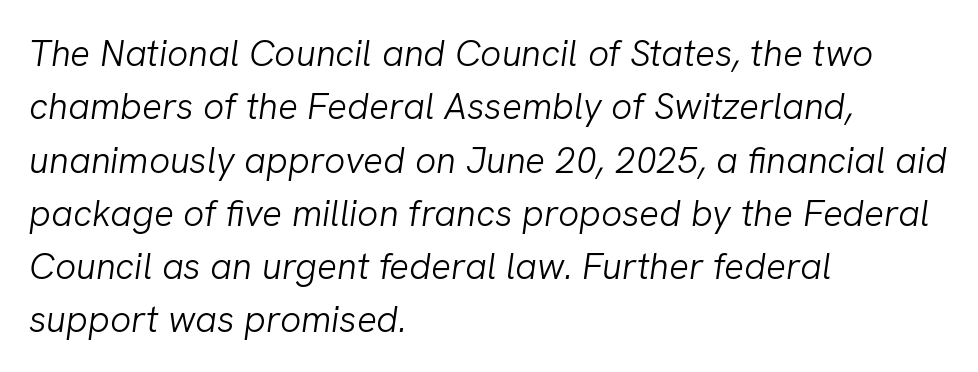
{"italic": "yes", "lean": "right", "slant_degrees": 8, "bold": "no", "weight": "light", "width": "normal", "stroke_contrast": "low", "x_height": "medium", "monospaced": "no", "underline": "no", "align": "left", "line_spacing": "normal", "line_spacing_ratio": 1.44, "letter_spacing": "normal", "letter_spacing_em": 0.0, "glyph_px": 37}
